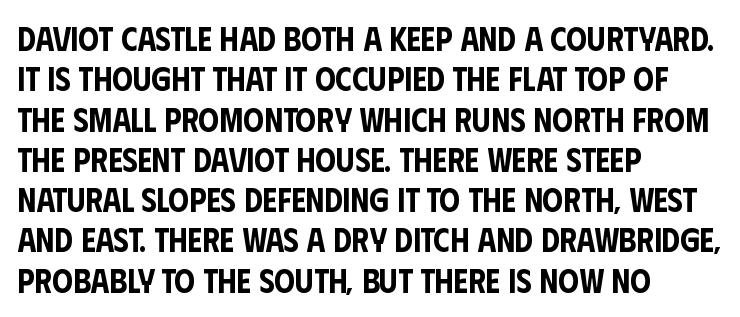
Nothing sits at the stroke ends, so this counts as sans-serif. Posture: upright roman. Any mark beneath the type? The region is blank. The type is set solid horizontally, with unmodified tracking. Compared with a centered layout, this one pins lines to the left instead.
